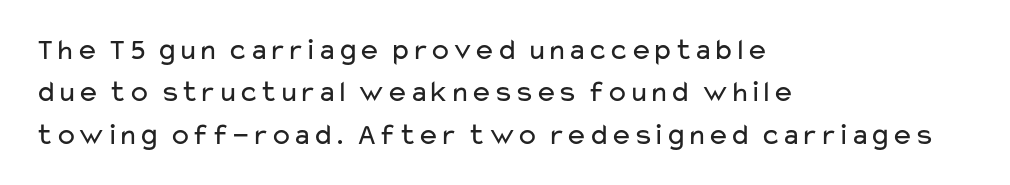
These lines were composed using upright roman letters. The text was rendered using a sans face with plain stroke endings. The lines in this sample share a left origin and differ only in where they stop. Successive baselines arrive at the customary interval.
